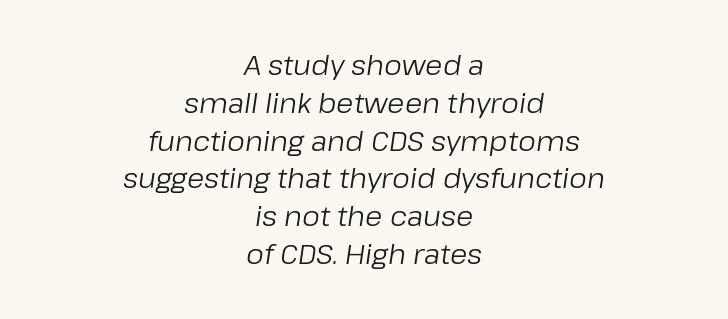
Q: Is the text bold? A: No.
Q: Is the text italic (slanted)? A: Yes, it leans right by about 8 degrees.
Q: Is the text underlined? A: No.
Q: How is the paragraph aligned? A: Centered.
Q: Is the spacing between letters normal or unusually wide? A: Normal.
Q: Is the spacing between lines tight, normal or loose? A: Normal.
Q: Width (condensed, normal, or wide)? A: Normal.
Q: Stroke contrast? A: Low.
Q: x-height? A: Medium.
Q: Monospaced? A: No.
